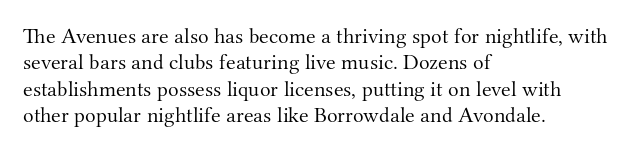
The image shows 22 px text type, upright; set left-aligned, line spacing 1.2x, normal letter spacing, not underlined.
